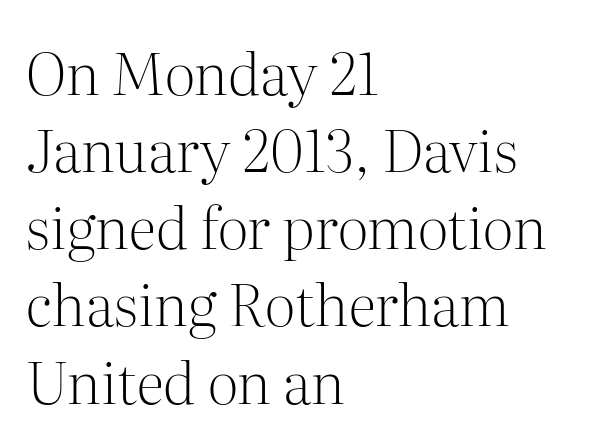
{"serif": "yes", "italic": "no", "bold": "no", "weight": "light", "width": "normal", "stroke_contrast": "medium", "x_height": "medium", "monospaced": "no", "underline": "no", "align": "left", "line_spacing": "normal", "line_spacing_ratio": 1.33, "letter_spacing": "normal", "letter_spacing_em": 0.0, "glyph_px": 58}
